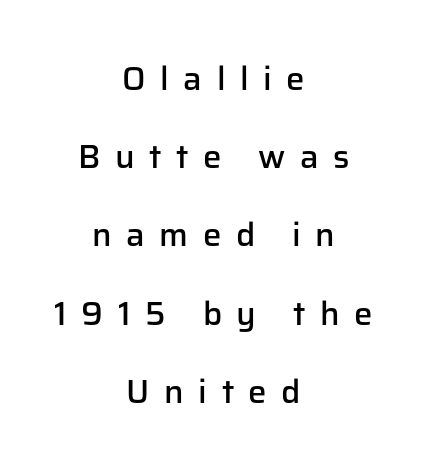
{"serif": "no", "italic": "no", "bold": "semi", "weight": "semibold", "width": "normal", "stroke_contrast": "low", "x_height": "medium", "monospaced": "no", "underline": "no", "align": "center", "line_spacing": "loose", "line_spacing_ratio": 2.37, "letter_spacing": "wide", "letter_spacing_em": 0.44, "glyph_px": 33}
